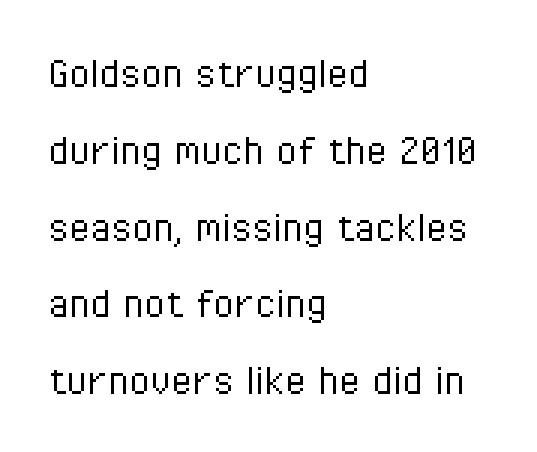
Q: Is the text bold? A: No.
Q: Is the text italic (slanted)? A: No, it is upright.
Q: Is the typeface a serif or a sans-serif typeface? A: Sans-serif.
Q: Is the text underlined? A: No.
Q: How is the paragraph aligned? A: Left-aligned.
Q: Is the spacing between letters normal or unusually wide? A: Normal.
Q: Is the spacing between lines tight, normal or loose? A: Normal.
Q: Width (condensed, normal, or wide)? A: Condensed.
Q: Stroke contrast? A: Low.
Q: x-height? A: Medium.
Q: Monospaced? A: No.
